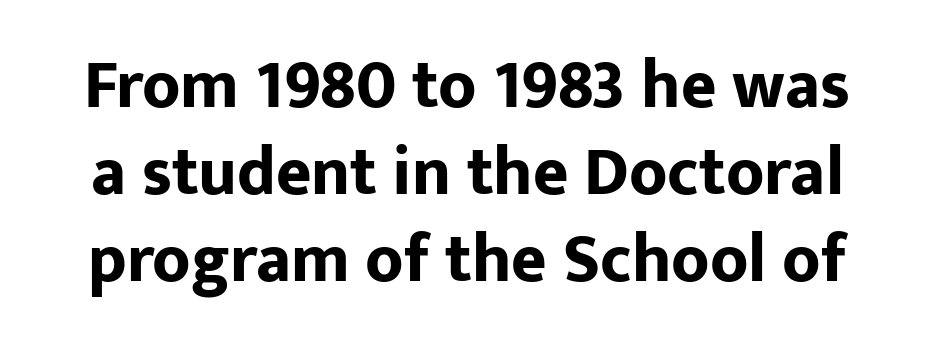
Q: Is the text bold? A: Yes.
Q: Is the text italic (slanted)? A: No, it is upright.
Q: Is the typeface a serif or a sans-serif typeface? A: Sans-serif.
Q: Is the text underlined? A: No.
Q: Is the spacing between letters normal or unusually wide? A: Normal.
Q: Is the spacing between lines tight, normal or loose? A: Normal.
Q: Width (condensed, normal, or wide)? A: Normal.
Q: Stroke contrast? A: Low.
Q: x-height? A: Medium.
Q: Monospaced? A: No.
